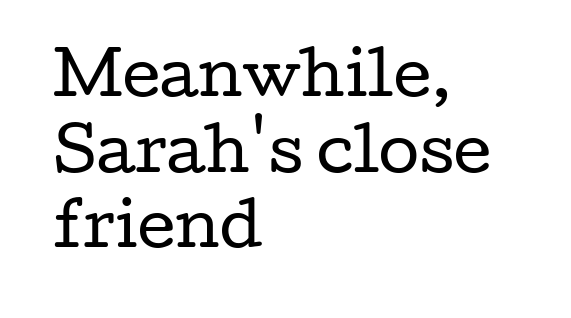
The image shows 59 px regular-weight, wide serif type, upright; set left-aligned, normal line spacing (1.28x), normal letter spacing, not underlined; low stroke contrast and a medium x-height.
